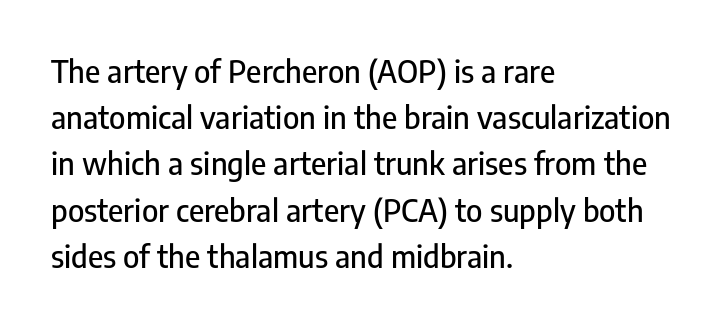
The image shows 31 px condensed sans-serif type, upright; set left-aligned, normal line spacing (1.49x), normal letter spacing, not underlined; low stroke contrast and a medium x-height.
